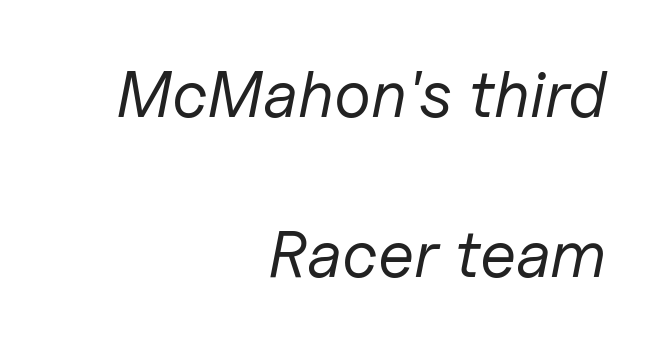
Descenders are the only things crossing below the line. The weight would be labelled regular, book, light, or lighter still. A student would call this right alignment; a typographer would say flush right, rag left. These lines are rendered in a variable-pitch font. The designer dialed line spacing up above the default.
